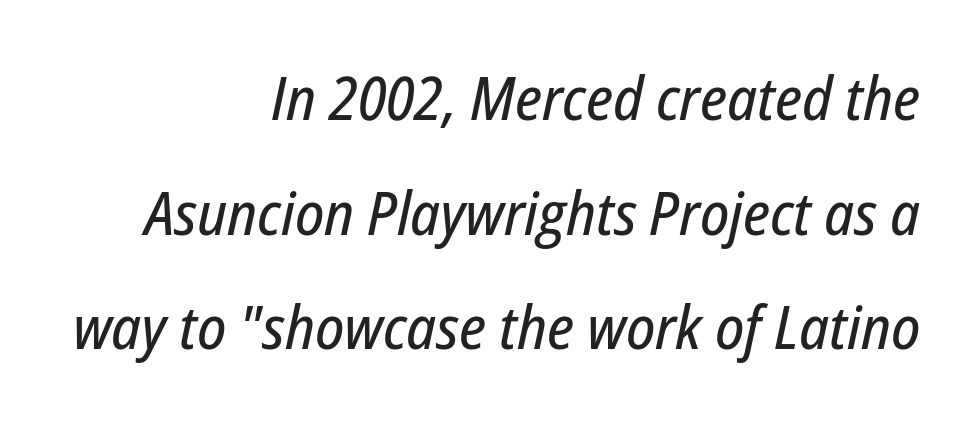
{"italic": "yes", "lean": "right", "slant_degrees": 12, "width": "condensed", "stroke_contrast": "low", "x_height": "medium", "monospaced": "no", "underline": "no", "align": "right", "line_spacing": "loose", "line_spacing_ratio": 1.91, "letter_spacing": "normal", "letter_spacing_em": 0.0, "glyph_px": 60}
